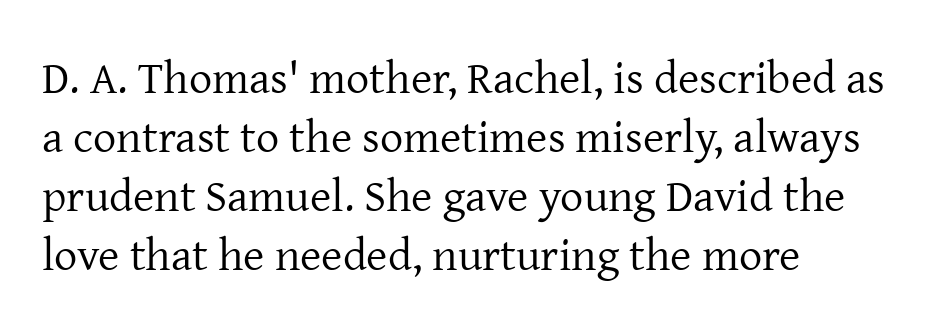
The image shows 46 px regular-weight serif type, upright; set left-aligned, normal line spacing (1.28x), normal letter spacing, not underlined; low stroke contrast and a medium x-height.
